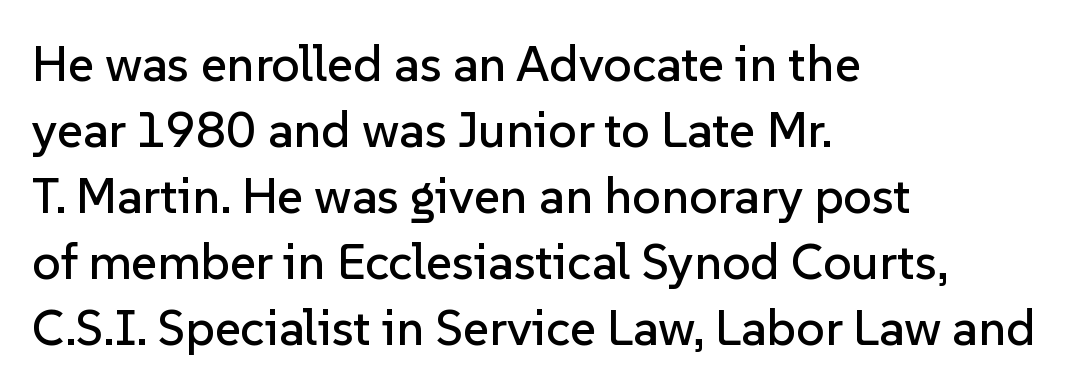
Q: Is the text italic (slanted)? A: No, it is upright.
Q: Is the typeface a serif or a sans-serif typeface? A: Sans-serif.
Q: Is the text underlined? A: No.
Q: How is the paragraph aligned? A: Left-aligned.
Q: Is the spacing between letters normal or unusually wide? A: Normal.
Q: Is the spacing between lines tight, normal or loose? A: Normal.
Q: Width (condensed, normal, or wide)? A: Normal.
Q: Stroke contrast? A: Low.
Q: x-height? A: Medium.
Q: Monospaced? A: No.
